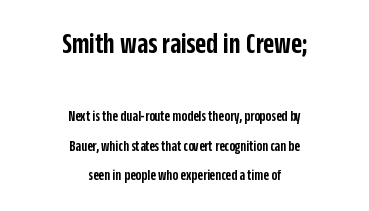
Is there any slant? The stems are plumb. Honestly, the rows look like they've been pulled way apart. A semibold gives these letters moderate extra thickness, short of bold. Bare-footed words on every line. The paragraph has two soft edges and a firm central axis.
